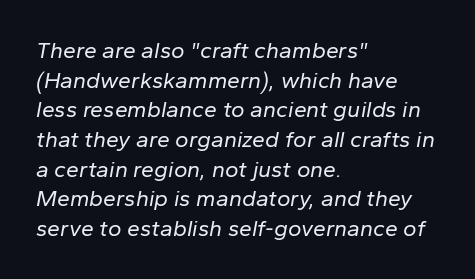
The image shows 23 px text type, italic (leaning right); set left-aligned, normal line spacing (1.29x), normal letter spacing, not underlined.
